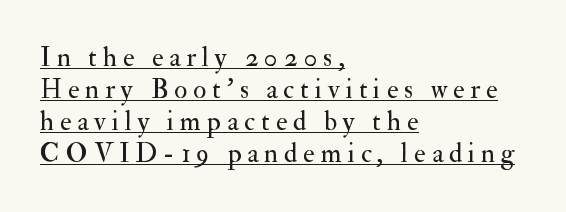
{"italic": "no", "bold": "no", "underline": "yes", "align": "left", "line_spacing_ratio": 1.19, "letter_spacing": "wide", "letter_spacing_em": 0.22, "glyph_px": 27}
